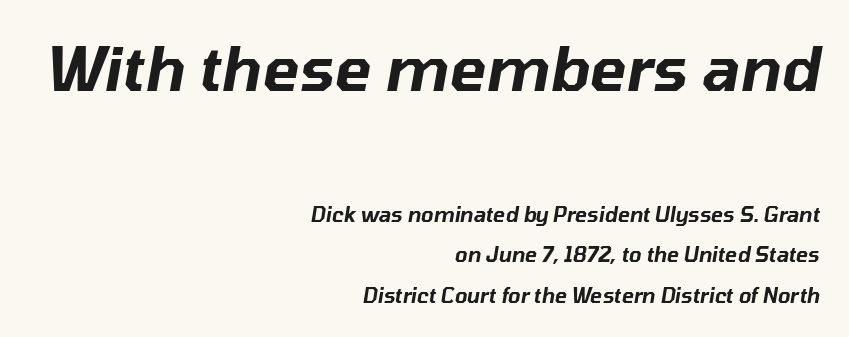
{"italic": "yes", "lean": "right", "slant_degrees": 10, "width": "normal", "stroke_contrast": "low", "x_height": "medium", "monospaced": "no", "underline": "no", "align": "right", "line_spacing": "loose", "line_spacing_ratio": 2.02, "letter_spacing": "normal", "letter_spacing_em": 0.0, "larger_block": "first", "size_ratio": 3.05, "glyph_px": 61}
